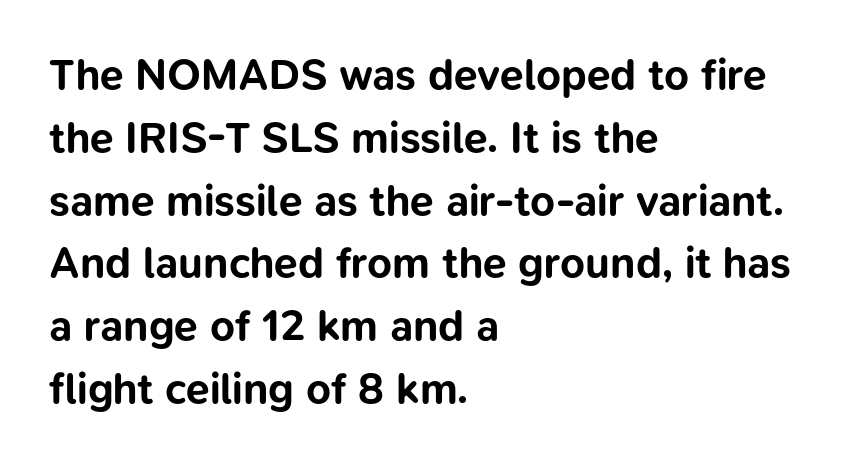
Q: Is the text bold? A: Yes.
Q: Is the text italic (slanted)? A: No, it is upright.
Q: Is the typeface a serif or a sans-serif typeface? A: Sans-serif.
Q: Is the text underlined? A: No.
Q: How is the paragraph aligned? A: Left-aligned.
Q: Is the spacing between letters normal or unusually wide? A: Normal.
Q: Is the spacing between lines tight, normal or loose? A: Normal.
Q: Width (condensed, normal, or wide)? A: Normal.
Q: Stroke contrast? A: Low.
Q: x-height? A: Medium.
Q: Monospaced? A: No.
